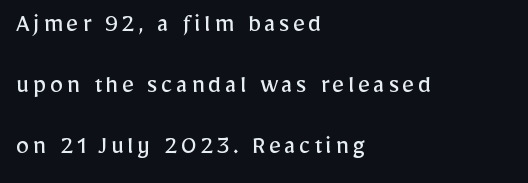
Glance below the letters and you will spot only blank space. You could fit nearly another row in the gap between these rows. In terms of posture, this sample is upright. Is the block centered? No — it sits flush against the left margin. The weight tops out at a normal text grade.
